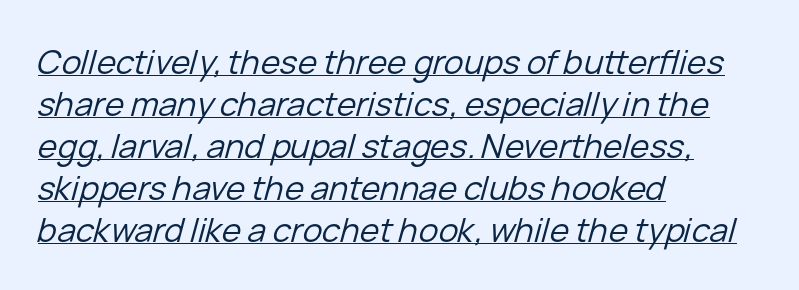
The image shows 33 px regular-weight type, italic (leaning right); set left-aligned, normal line spacing (1.27x), normal letter spacing, underlined; low stroke contrast and a medium x-height.
